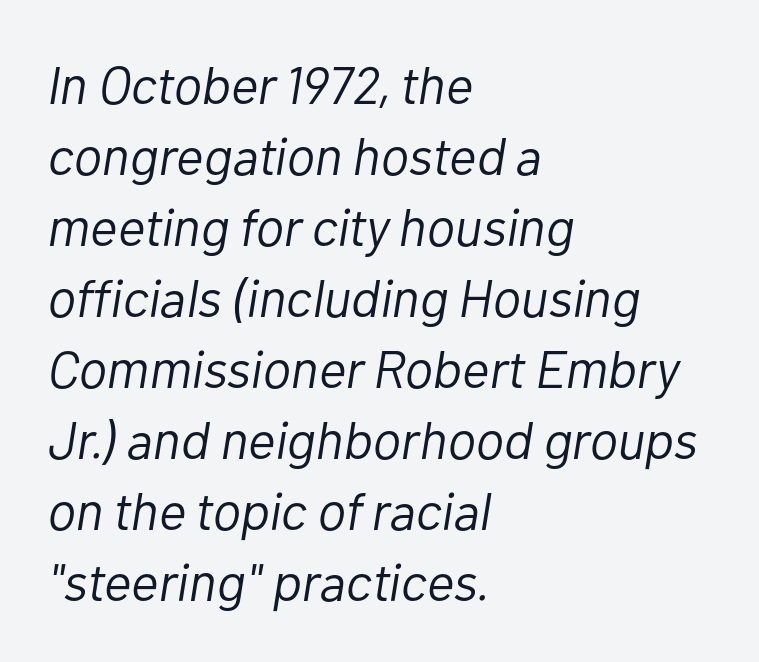
Proportional: the letters do not fall into vertical columns. The passage shown leans; its letterforms are oblique. The passage shown is not bold in any degree. One glance says typical: line gaps are just what's usual. This rendering features lettering with no underline. Tracking here is standard; glyphs follow each other at the usual distance.
